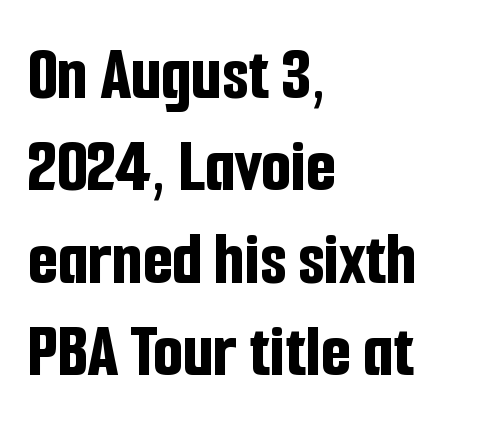
{"serif": "no", "italic": "no", "bold": "yes", "weight": "bold", "width": "condensed", "stroke_contrast": "low", "x_height": "medium", "monospaced": "no", "underline": "no", "align": "left", "line_spacing_ratio": 1.2, "letter_spacing": "normal", "letter_spacing_em": 0.0, "glyph_px": 77}
